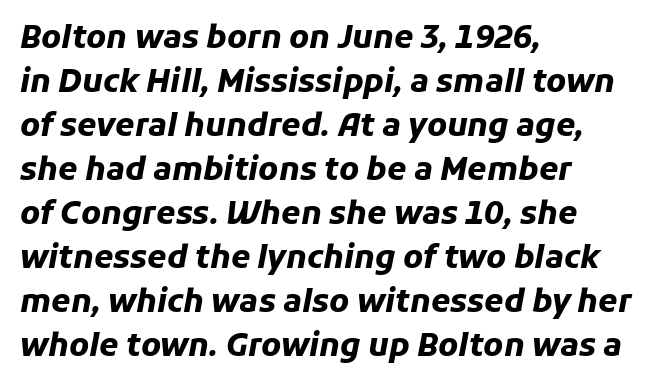
Q: Is the text bold? A: Yes.
Q: Is the text italic (slanted)? A: Yes, it leans right by about 11 degrees.
Q: Is the text underlined? A: No.
Q: How is the paragraph aligned? A: Left-aligned.
Q: Is the spacing between letters normal or unusually wide? A: Normal.
Q: Is the spacing between lines tight, normal or loose? A: Normal.
Q: Width (condensed, normal, or wide)? A: Normal.
Q: Stroke contrast? A: Low.
Q: x-height? A: Medium.
Q: Monospaced? A: No.
